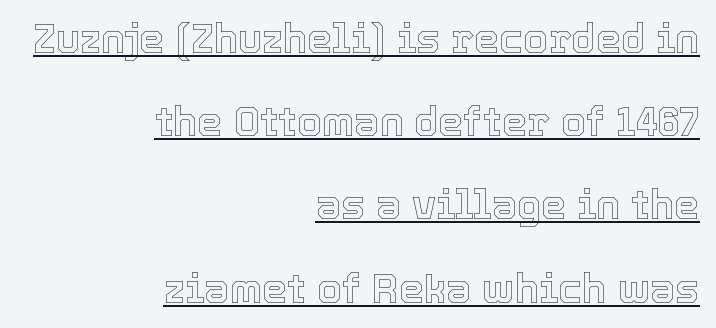
Default kerning and tracking; the words read as compact shapes. Does the leading feel generous? Absolutely, it's lavish. The lettering is marked with a stroke running underneath it. The ragged edge is on the left, which tells us the setting is flush right. A typesetter would call this proportional, since set widths differ per character.
